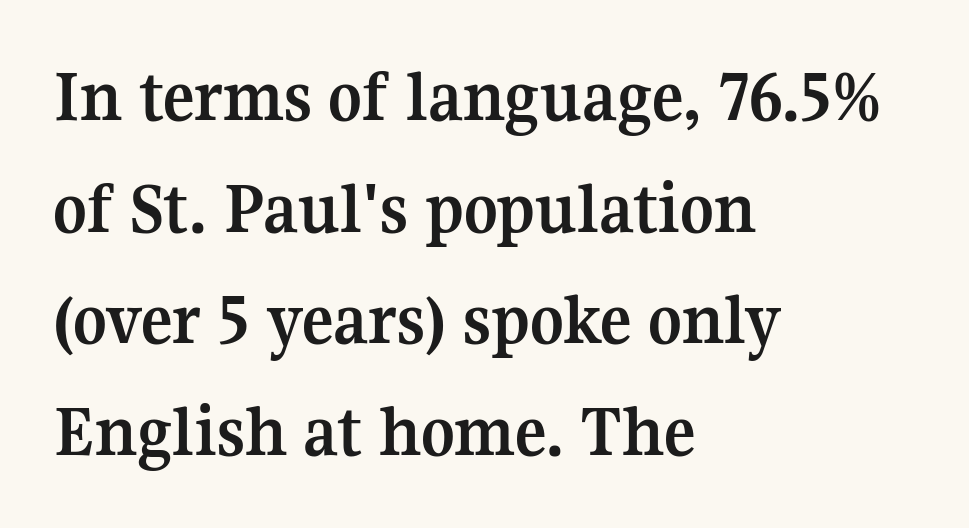
The font family rendered here belongs to the serif group. Tracking value appears to be zero — textbook default spacing. Rendered with straight, roman letterforms. The ragged edge is on the right, which tells us the setting is flush left. This sample keeps an unexceptional amount of space between lines.
